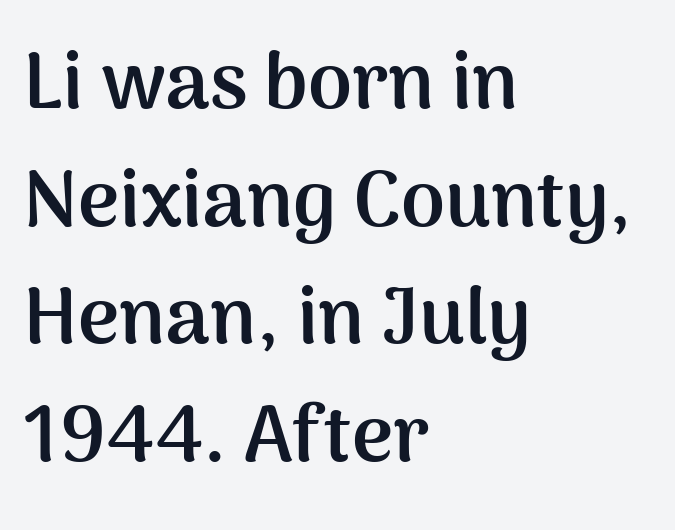
{"serif": "no", "italic": "no", "bold": "yes", "weight": "semibold", "width": "normal", "stroke_contrast": "medium", "x_height": "medium", "monospaced": "no", "underline": "no", "align": "left", "line_spacing": "normal", "line_spacing_ratio": 1.49, "letter_spacing": "normal", "letter_spacing_em": 0.0, "glyph_px": 79}
